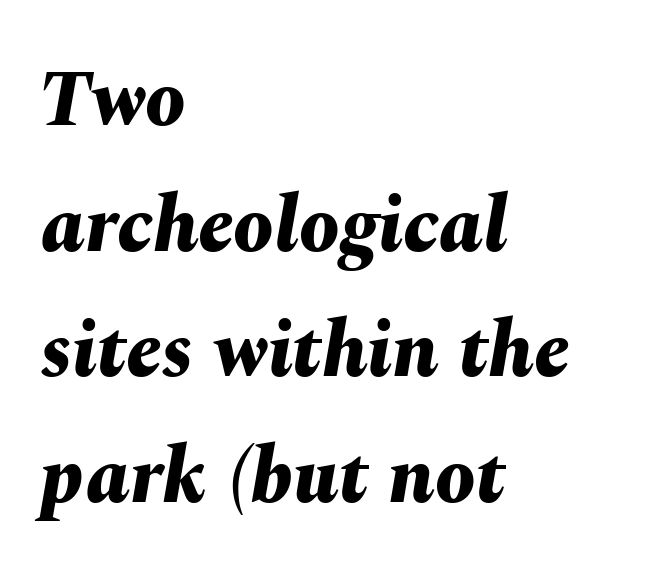
{"italic": "yes", "lean": "right", "slant_degrees": 10, "bold": "yes", "weight": "bold", "width": "normal", "stroke_contrast": "medium", "x_height": "medium", "monospaced": "no", "underline": "no", "align": "left", "line_spacing": "normal", "line_spacing_ratio": 1.57, "letter_spacing": "normal", "letter_spacing_em": 0.0, "glyph_px": 80}
